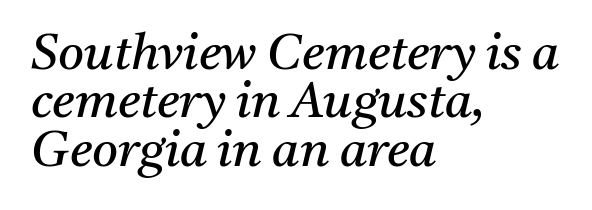
Very little white space separates one row of letters from the next. Alignment: flush left. The letters sit at their default tracking, neither squeezed nor spread. Do the characters align in a grid? No, the font is proportional. Small tapered or slab feet sit at the stroke ends, so this counts as serif. The space directly below the letters is spotless.
